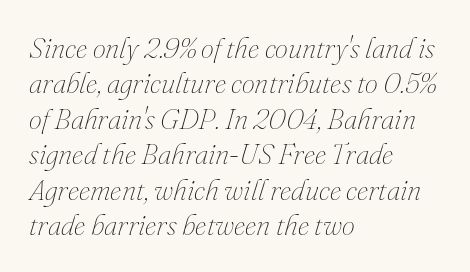
Q: Is the text bold? A: No.
Q: Is the text italic (slanted)? A: Yes, it leans right by about 16 degrees.
Q: Is the text underlined? A: No.
Q: How is the paragraph aligned? A: Left-aligned.
Q: Is the spacing between letters normal or unusually wide? A: Normal.
Q: Width (condensed, normal, or wide)? A: Normal.
Q: Stroke contrast? A: Medium.
Q: x-height? A: Small.
Q: Monospaced? A: No.
